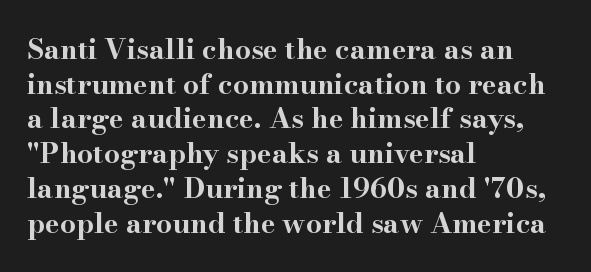
Here the designer chose a conventional face with non-uniform glyph widths. A bare baseline throughout the passage. Inter-character spacing is left at the font's built-in metrics. Quick note: not italic, upright. Short and long lines alike share a common starting point at left.
